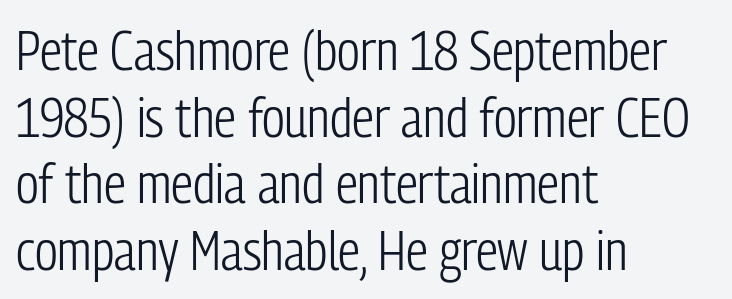
Q: Is the text bold? A: No.
Q: Is the text italic (slanted)? A: No, it is upright.
Q: Is the typeface a serif or a sans-serif typeface? A: Sans-serif.
Q: Is the text underlined? A: No.
Q: How is the paragraph aligned? A: Left-aligned.
Q: Is the spacing between letters normal or unusually wide? A: Normal.
Q: Width (condensed, normal, or wide)? A: Condensed.
Q: Stroke contrast? A: Low.
Q: x-height? A: Medium.
Q: Monospaced? A: No.
